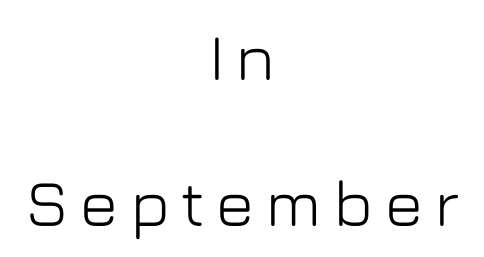
The image shows 66 px sans-serif type, upright; set centered, loose line spacing (2.21x), not underlined; low stroke contrast and a medium x-height.
